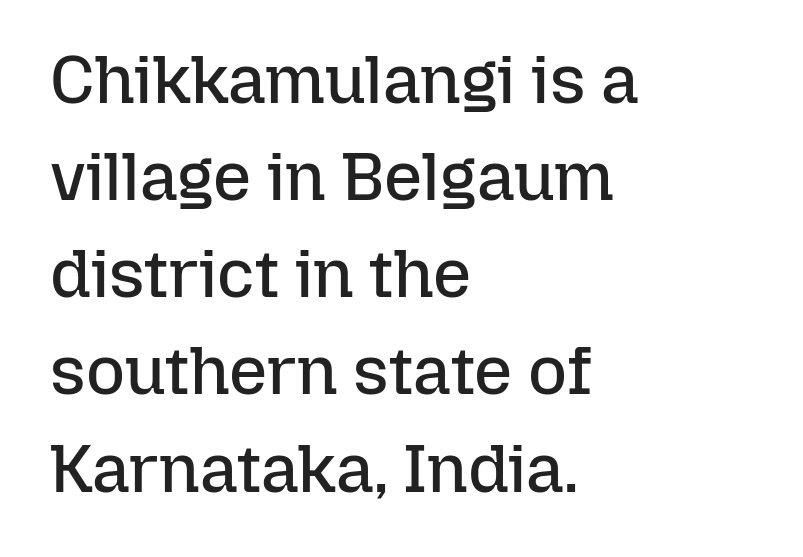
The image shows 67 px regular-weight type, upright; set left-aligned, normal line spacing (1.45x), normal letter spacing, not underlined; low stroke contrast and a medium x-height.
